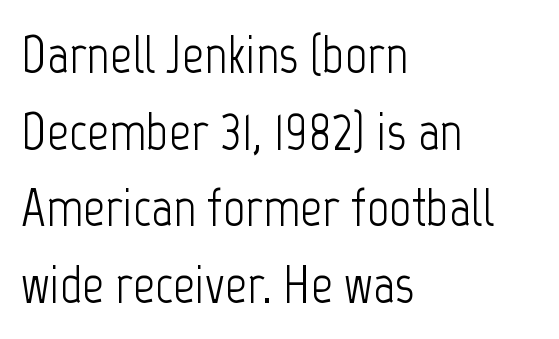
The image shows 54 px light, condensed sans-serif type, upright; set left-aligned, normal line spacing (1.42x), normal letter spacing, not underlined; low stroke contrast and a medium x-height.
